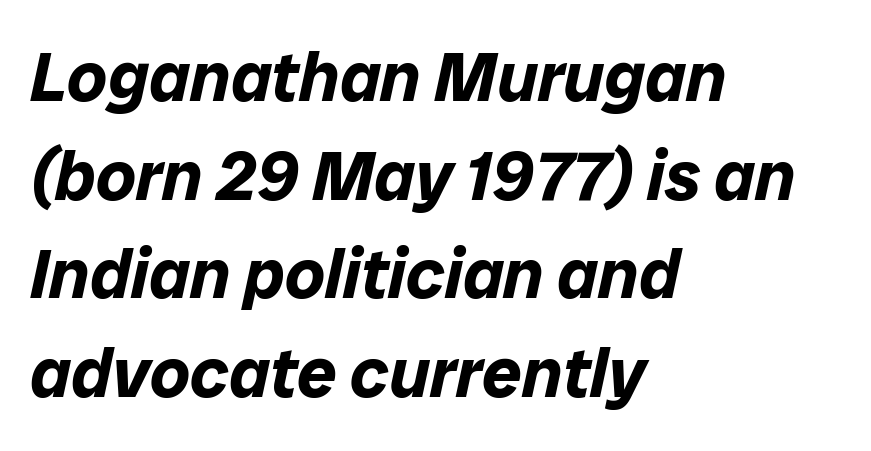
Casual observation: everything's shoved over to the left. Slant detected: the letters are inclined. The characters look thick and weighty, a clear bold. Just letters on the line, the space beneath them empty. A typesetter would call this zero additional tracking. Spacing verdict: proportional, widths tailored to each character.
